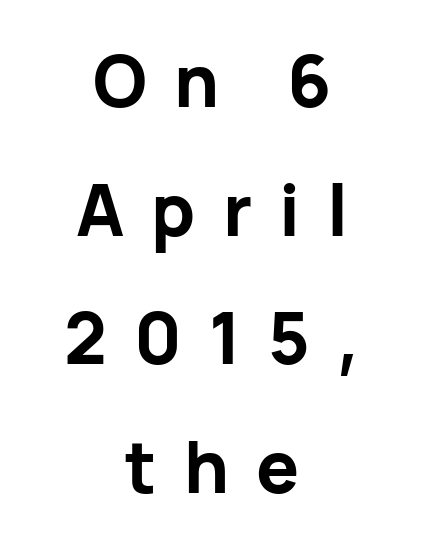
The image shows 71 px bold sans-serif type, upright; set centered, line spacing 1.81x, unusually wide letter spacing (+0.38 em), not underlined; low stroke contrast and a medium x-height.
